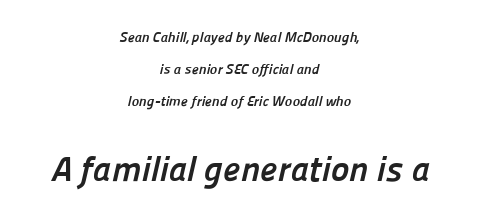
{"serif": "no", "bold": "yes", "weight": "semibold", "width": "normal", "stroke_contrast": "low", "x_height": "medium", "monospaced": "no", "underline": "no", "align": "center", "line_spacing": "loose", "line_spacing_ratio": 2.27, "letter_spacing": "normal", "letter_spacing_em": 0.0, "larger_block": "second", "size_ratio": 2.5, "glyph_px": 35}
